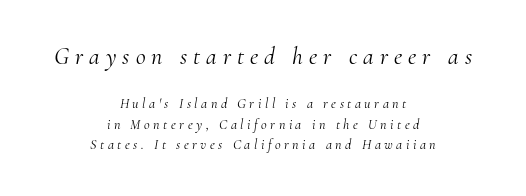
The font is comparable to plain body text, perhaps lighter. The tracking reads as deliberately expanded to a designer's eye. Leftover space on each line is divided equally before and after the words. Compared with ordinary roman type, these characters are visibly tilted.
